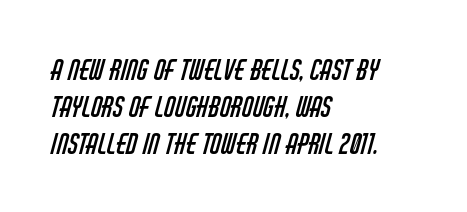
Q: Is the text bold? A: No.
Q: Is the typeface a serif or a sans-serif typeface? A: Sans-serif.
Q: Is the text underlined? A: No.
Q: How is the paragraph aligned? A: Left-aligned.
Q: Is the spacing between letters normal or unusually wide? A: Normal.
Q: Is the spacing between lines tight, normal or loose? A: Normal.
Q: Width (condensed, normal, or wide)? A: Condensed.
Q: Stroke contrast? A: Low.
Q: x-height? A: Large.
Q: Monospaced? A: No.
